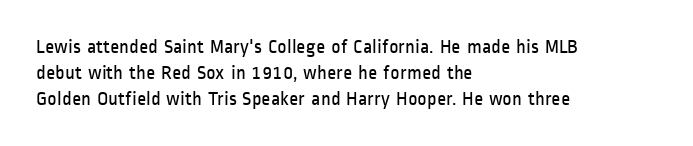
Interline gaps are of average width in this sample. Style check: upright. Tracking here is standard; glyphs follow each other at the usual distance. Stroke mass is kept to a normal reading level or below. Beneath every word, the page is bare. Leftover space on each line is placed entirely after the last word.
